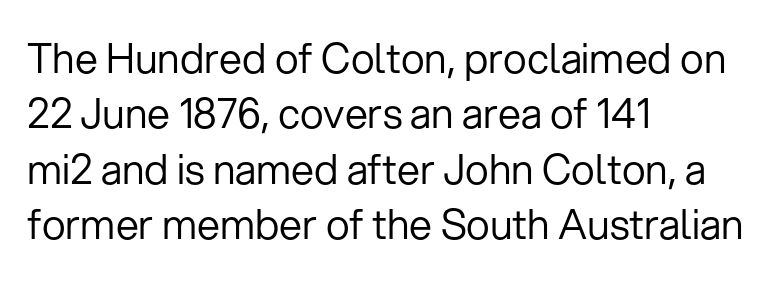
{"serif": "no", "italic": "no", "bold": "no", "weight": "regular", "width": "normal", "stroke_contrast": "low", "x_height": "medium", "monospaced": "no", "underline": "no", "align": "left", "line_spacing": "normal", "line_spacing_ratio": 1.35, "letter_spacing": "normal", "letter_spacing_em": 0.0, "glyph_px": 41}
